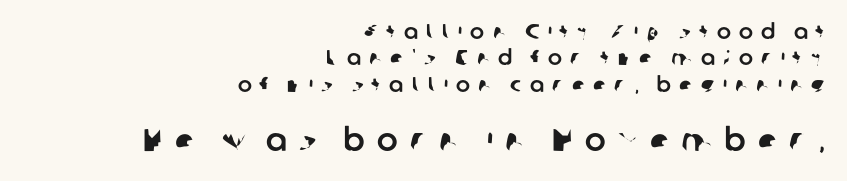
The image shows 31 px sans-serif type; set right-aligned, normal line spacing (1.26x), unusually wide letter spacing (+0.39 em), not underlined; the second (bottom) block is 1.48x larger; low stroke contrast and a medium x-height.
